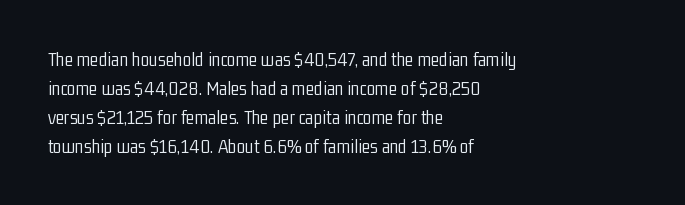
The image shows 20 px text type, upright; set left-aligned, normal line spacing (1.45x), normal letter spacing, not underlined.
